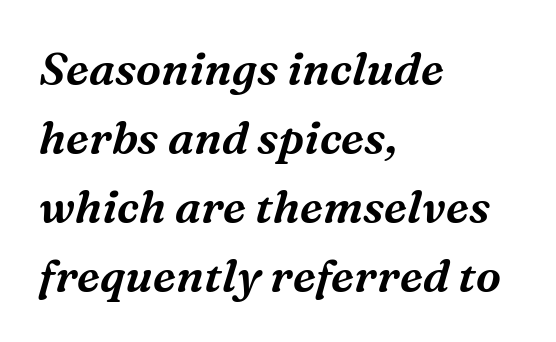
The rows are spaced the way most documents space them. The specimen reads as italic at a glance. The ragged edge is on the right, which tells us the setting is flush left. Descenders hang freely into open space.
